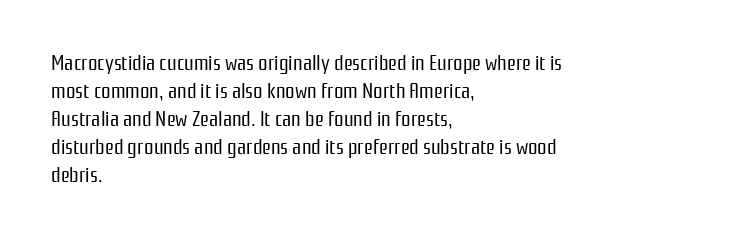
Q: Is the text bold? A: No.
Q: Is the text italic (slanted)? A: No, it is upright.
Q: Is the text underlined? A: No.
Q: How is the paragraph aligned? A: Left-aligned.
Q: Is the spacing between letters normal or unusually wide? A: Normal.
Q: Is the spacing between lines tight, normal or loose? A: Normal.
